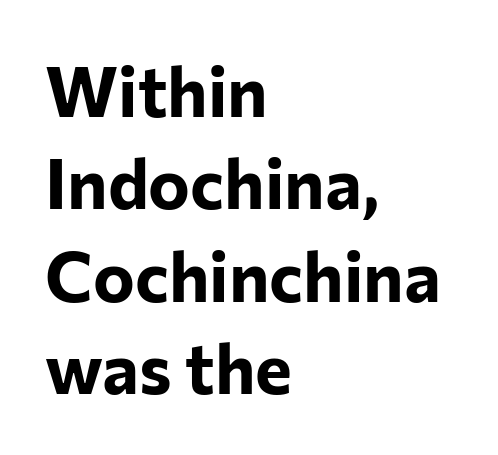
{"serif": "no", "italic": "no", "bold": "yes", "weight": "bold", "width": "normal", "stroke_contrast": "low", "x_height": "medium", "monospaced": "no", "underline": "no", "align": "left", "line_spacing": "normal", "line_spacing_ratio": 1.32, "letter_spacing": "normal", "letter_spacing_em": 0.0, "glyph_px": 70}
